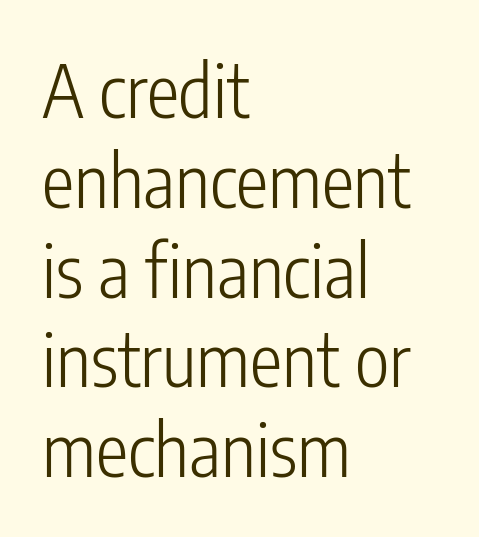
The image shows 73 px light, condensed sans-serif type, upright; set left-aligned, line spacing 1.23x, normal letter spacing, not underlined; low stroke contrast and a medium x-height.
